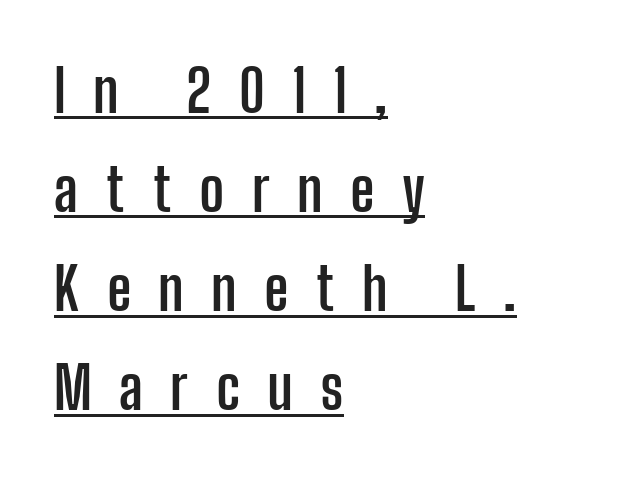
{"serif": "no", "italic": "no", "bold": "yes", "weight": "semibold", "width": "condensed", "stroke_contrast": "low", "x_height": "medium", "monospaced": "no", "underline": "yes", "align": "left", "line_spacing": "normal", "line_spacing_ratio": 1.68, "letter_spacing": "wide", "letter_spacing_em": 0.46, "glyph_px": 59}
